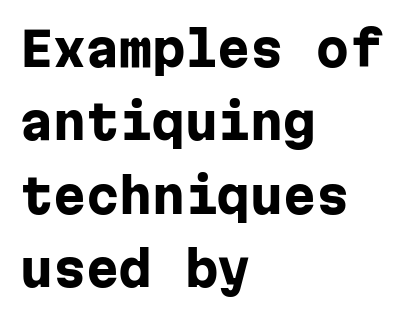
Q: Is the text bold? A: Yes.
Q: Is the text italic (slanted)? A: No, it is upright.
Q: Is the typeface a serif or a sans-serif typeface? A: Sans-serif.
Q: Is the text underlined? A: No.
Q: How is the paragraph aligned? A: Left-aligned.
Q: Is the spacing between letters normal or unusually wide? A: Normal.
Q: Is the spacing between lines tight, normal or loose? A: Normal.
Q: Width (condensed, normal, or wide)? A: Normal.
Q: Stroke contrast? A: Low.
Q: x-height? A: Medium.
Q: Monospaced? A: Yes.
